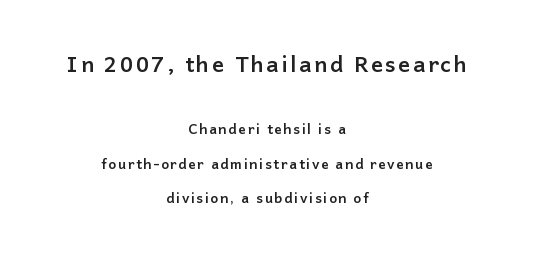
{"italic": "no", "bold": "yes", "underline": "no", "align": "center", "line_spacing": "loose", "line_spacing_ratio": 2.45, "larger_block": "first", "size_ratio": 1.57, "glyph_px": 22}
